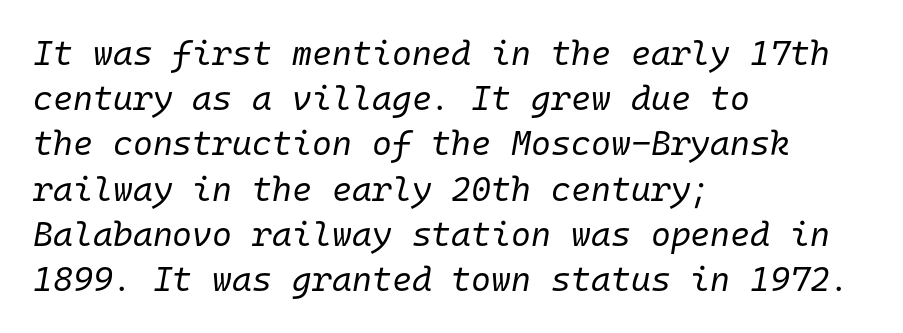
The image shows 34 px regular-weight type, italic (leaning right), monospaced; set left-aligned, normal line spacing (1.33x), normal letter spacing, not underlined; low stroke contrast and a medium x-height.
